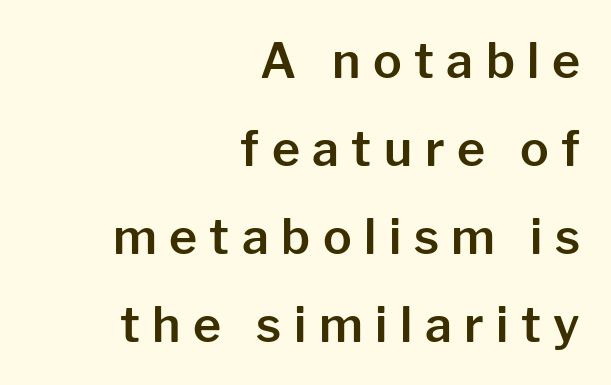
{"serif": "no", "italic": "no", "width": "normal", "stroke_contrast": "low", "x_height": "medium", "monospaced": "no", "underline": "no", "align": "right", "line_spacing_ratio": 1.83, "letter_spacing": "wide", "letter_spacing_em": 0.26, "glyph_px": 48}
